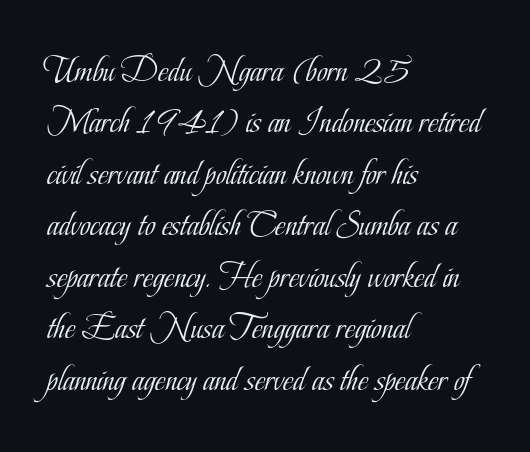
Q: Is the text bold? A: No.
Q: Is the text italic (slanted)? A: Yes.
Q: Is the typeface a serif or a sans-serif typeface? A: Serif.
Q: Is the text underlined? A: No.
Q: How is the paragraph aligned? A: Left-aligned.
Q: Is the spacing between letters normal or unusually wide? A: Normal.
Q: Is the spacing between lines tight, normal or loose? A: Normal.
Q: Width (condensed, normal, or wide)? A: Condensed.
Q: Stroke contrast? A: Low.
Q: x-height? A: Small.
Q: Monospaced? A: No.
